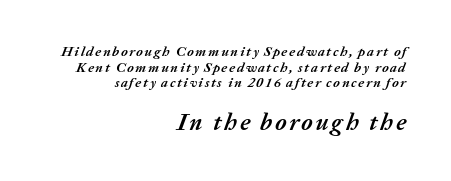
These lines carry a lot of weight — the face is fully bold. Type size steps up from the first block to the second. Very little white space separates one row of letters from the next. The letters are slanted; this is an italic face. Visually the block forms a straight wall on the right and a jagged coastline on the left.
